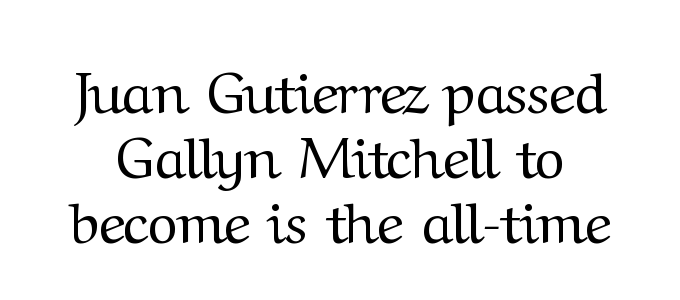
{"serif": "yes", "italic": "no", "bold": "no", "weight": "regular", "width": "normal", "stroke_contrast": "medium", "x_height": "medium", "monospaced": "no", "underline": "no", "line_spacing": "tight", "line_spacing_ratio": 1.12, "letter_spacing": "normal", "letter_spacing_em": 0.0, "glyph_px": 58}
